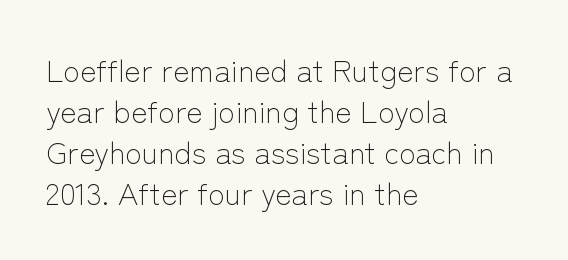
Q: Is the text bold? A: No.
Q: Is the text italic (slanted)? A: No, it is upright.
Q: Is the typeface a serif or a sans-serif typeface? A: Sans-serif.
Q: Is the text underlined? A: No.
Q: How is the paragraph aligned? A: Left-aligned.
Q: Is the spacing between letters normal or unusually wide? A: Normal.
Q: Is the spacing between lines tight, normal or loose? A: Normal.
Q: Width (condensed, normal, or wide)? A: Normal.
Q: Stroke contrast? A: Low.
Q: x-height? A: Medium.
Q: Monospaced? A: No.
